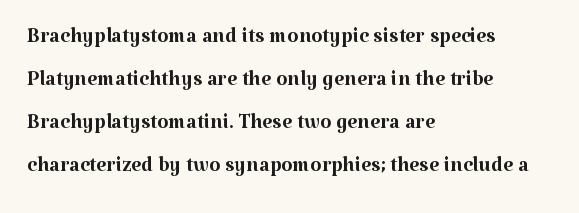
{"serif": "yes", "italic": "no", "bold": "no", "weight": "regular", "width": "normal", "stroke_contrast": "medium", "x_height": "medium", "monospaced": "no", "underline": "no", "align": "left", "line_spacing": "normal", "line_spacing_ratio": 1.48, "letter_spacing": "normal", "letter_spacing_em": 0.0, "glyph_px": 29}
